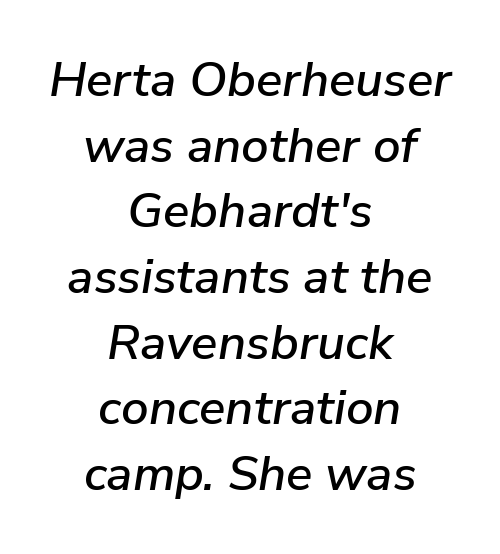
This sample has the flowing, uneven cadence of proportional lettering. If you folded the block vertically in half, each line would mirror itself in length. Horizontal bands of white between lines are of average thickness. The typography opts for an oblique posture over an upright one.
